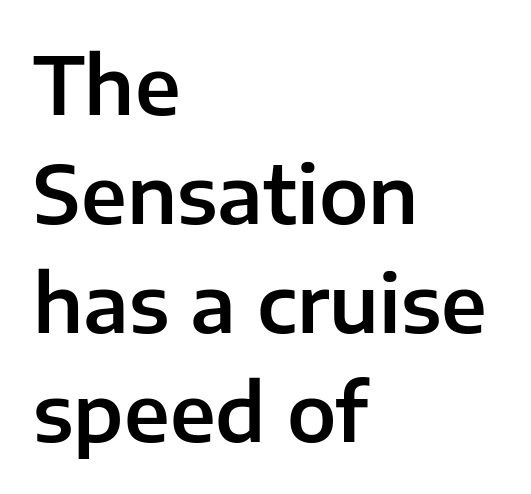
{"serif": "no", "italic": "no", "width": "normal", "stroke_contrast": "low", "x_height": "medium", "monospaced": "no", "underline": "no", "align": "left", "line_spacing": "normal", "line_spacing_ratio": 1.38, "letter_spacing": "normal", "letter_spacing_em": 0.0, "glyph_px": 79}
